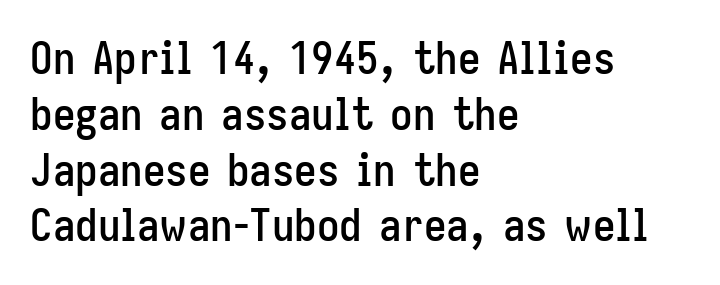
The letters sit at their default tracking, neither squeezed nor spread. The lettering holds an erect, upright posture throughout. The ragged edge is on the right, which tells us the setting is flush left. The glyphs are unaccompanied by any horizontal stroke below them. The passage shown is typed in a proportional face where columns would drift. Look at the bottom of the vertical strokes: they stop flat, with no serifs.
